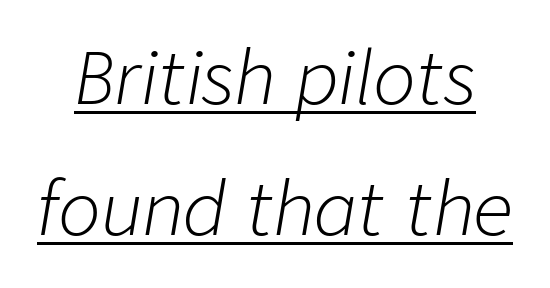
A baseline rule has been typeset under these characters. No chunkiness to these letters — they're not bold. Observe the lean: these are italic letterforms. In terms of letterspacing, this is plain default setting.
